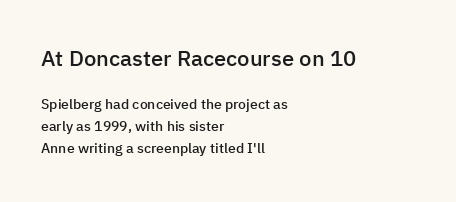
Q: Is the text bold? A: Semi-bold.
Q: Is the text italic (slanted)? A: No, it is upright.
Q: Is the text underlined? A: No.
Q: How is the paragraph aligned? A: Left-aligned.
Q: Is the spacing between letters normal or unusually wide? A: Normal.
Q: Is the spacing between lines tight, normal or loose? A: Normal.
Q: Which block of text is set in a larger size, the first (top) or the second (bottom)? A: The first (top) one.
